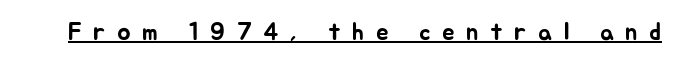
Q: Is the text italic (slanted)? A: No, it is upright.
Q: Is the text underlined? A: Yes.
Q: Is the spacing between letters normal or unusually wide? A: Unusually wide.
